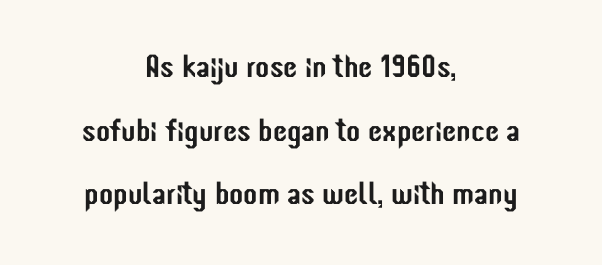
{"serif": "no", "italic": "no", "width": "condensed", "stroke_contrast": "low", "x_height": "medium", "monospaced": "no", "underline": "no", "align": "center", "line_spacing": "loose", "line_spacing_ratio": 1.99, "letter_spacing": "normal", "letter_spacing_em": 0.0, "glyph_px": 32}
